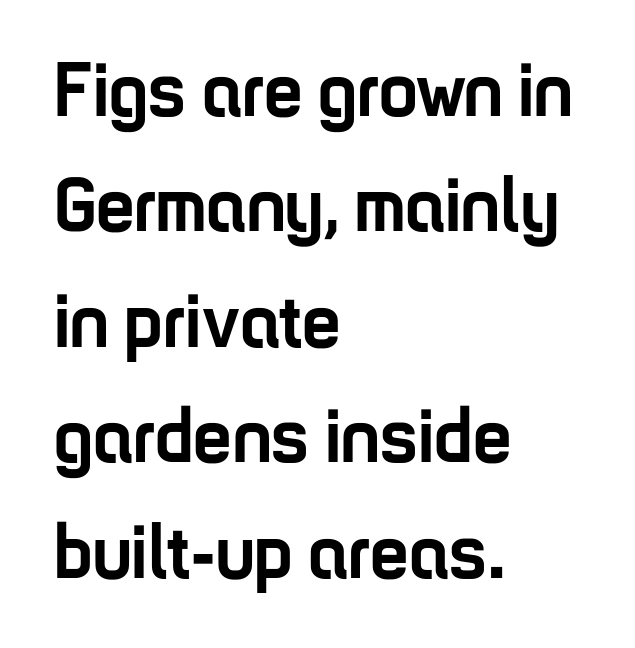
The image shows 77 px semibold, condensed sans-serif type, upright; set left-aligned, normal line spacing (1.5x), normal letter spacing, not underlined; low stroke contrast and a medium x-height.
